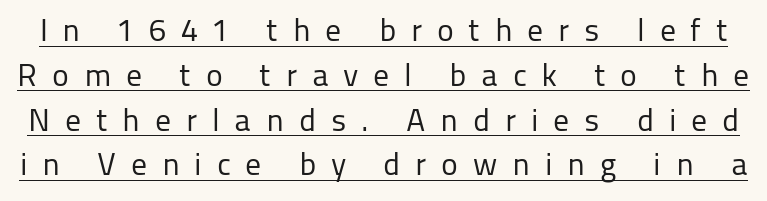
The image shows 32 px regular-weight sans-serif type, upright; set normal line spacing (1.4x), unusually wide letter spacing (+0.46 em), underlined; low stroke contrast and a medium x-height.
